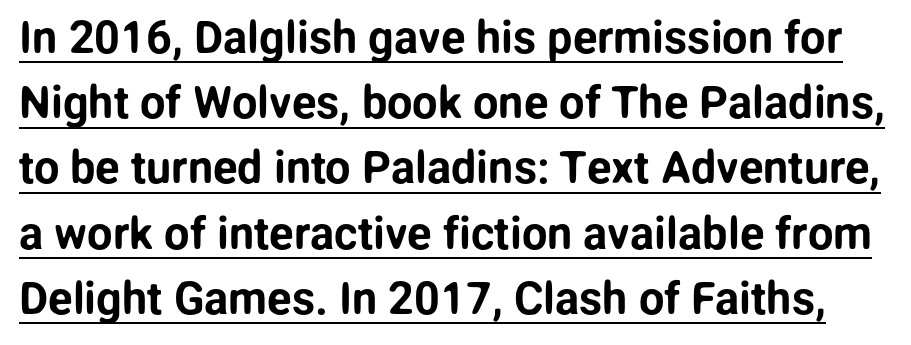
This block has exactly the height ordinary leading produces. No italicization has been applied; the sample stays upright. Does a line run under the words? Yes, clearly. Character widths vary here, with narrow letters taking less room than wide ones. In terms of letterspacing, this is plain default setting. In terms of letterform style, serifs are entirely absent.
